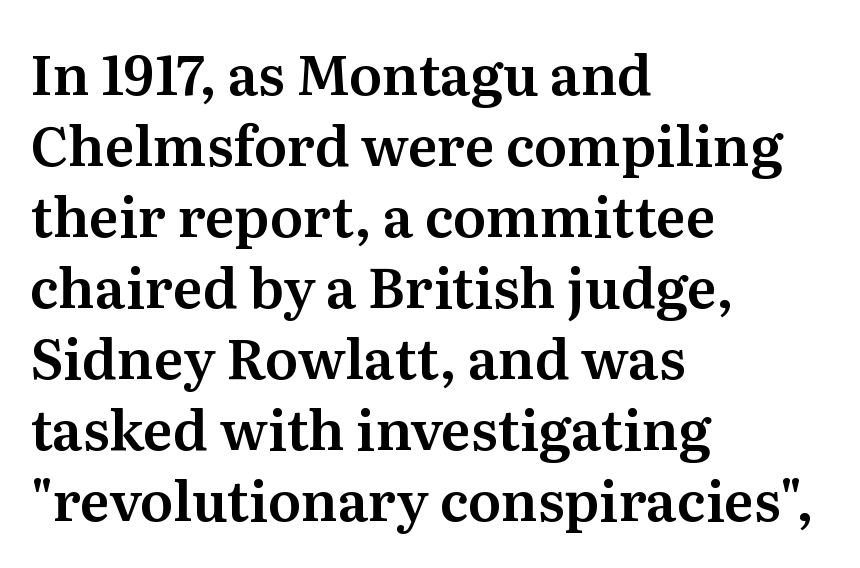
Has an underline been added? It has not. What kind of face is this? One with serifs. Nope, not italic — everything's standing straight. Students, note that the glyphs here touch the page at normal intervals.
